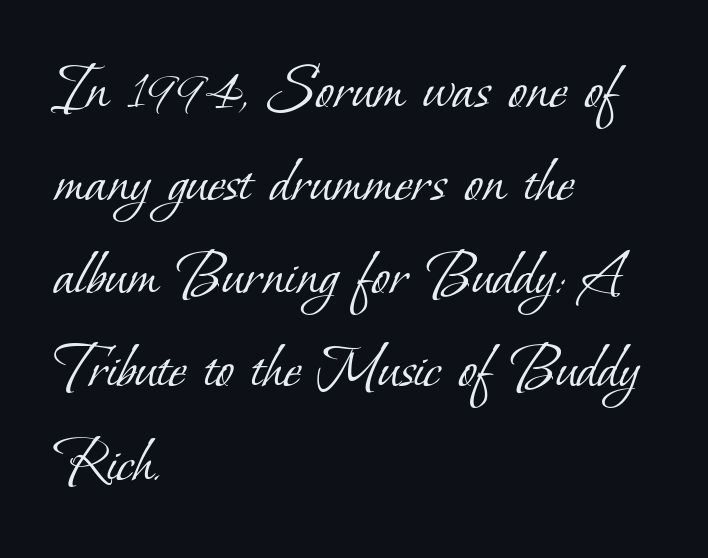
The image shows 67 px light serif type; set left-aligned, normal line spacing (1.39x), normal letter spacing, not underlined; low stroke contrast and a small x-height.
